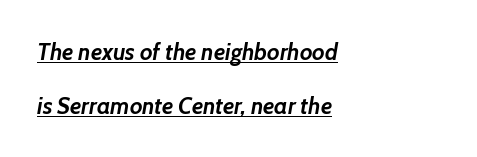
The image shows 23 px bold type, italic (leaning right); set left-aligned, loose line spacing (2.33x), normal letter spacing, underlined.
